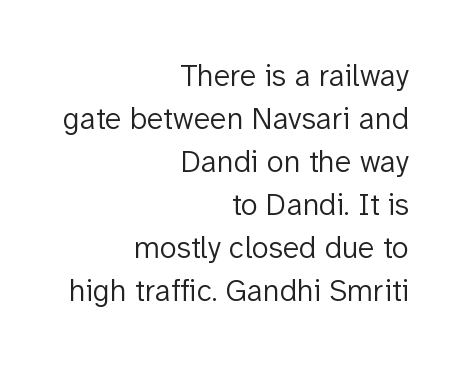
Q: Is the text bold? A: No.
Q: Is the text italic (slanted)? A: No, it is upright.
Q: Is the typeface a serif or a sans-serif typeface? A: Sans-serif.
Q: Is the text underlined? A: No.
Q: How is the paragraph aligned? A: Right-aligned.
Q: Is the spacing between letters normal or unusually wide? A: Normal.
Q: Is the spacing between lines tight, normal or loose? A: Normal.
Q: Width (condensed, normal, or wide)? A: Normal.
Q: Stroke contrast? A: Low.
Q: x-height? A: Medium.
Q: Monospaced? A: No.
